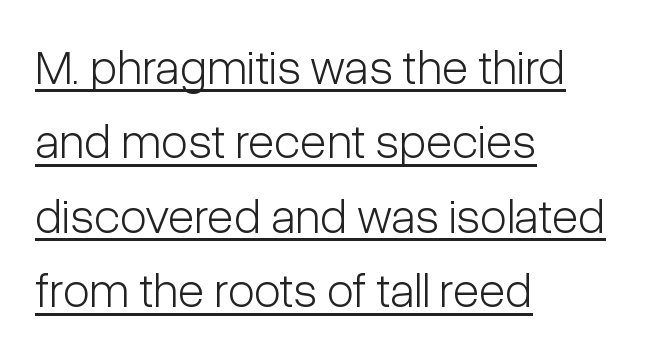
{"serif": "no", "italic": "no", "bold": "no", "weight": "light", "width": "condensed", "stroke_contrast": "low", "x_height": "medium", "monospaced": "no", "underline": "yes", "align": "left", "line_spacing": "normal", "line_spacing_ratio": 1.52, "letter_spacing": "normal", "letter_spacing_em": 0.0, "glyph_px": 49}
